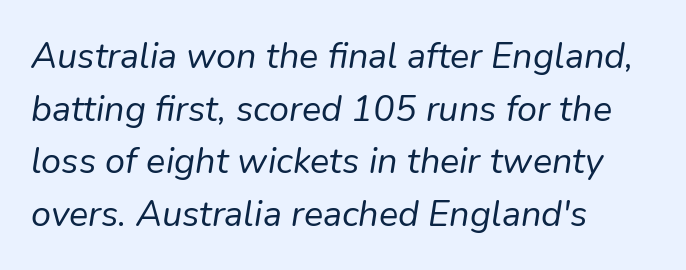
{"italic": "yes", "lean": "right", "slant_degrees": 9, "bold": "no", "weight": "regular", "width": "normal", "stroke_contrast": "low", "x_height": "medium", "monospaced": "no", "underline": "no", "align": "left", "line_spacing": "normal", "line_spacing_ratio": 1.46, "letter_spacing": "normal", "letter_spacing_em": 0.0, "glyph_px": 36}
